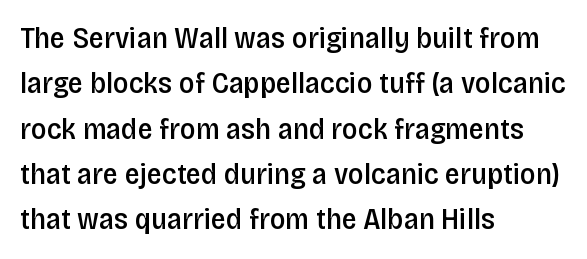
The image shows 30 px semibold, condensed sans-serif type, upright; set left-aligned, normal line spacing (1.51x), normal letter spacing, not underlined; low stroke contrast and a large x-height.
